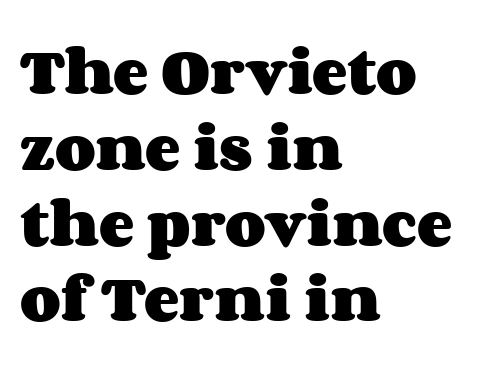
The image shows 53 px heavy, wide type, upright; set left-aligned, normal line spacing (1.43x), normal letter spacing, not underlined; medium stroke contrast and a large x-height.
